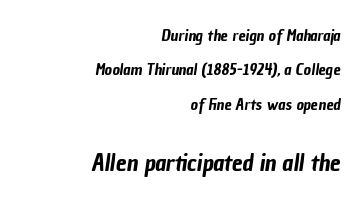
The image shows 24 px text type; set right-aligned, loose line spacing (2.15x), normal letter spacing, not underlined; the second (bottom) block is 1.5x larger.
